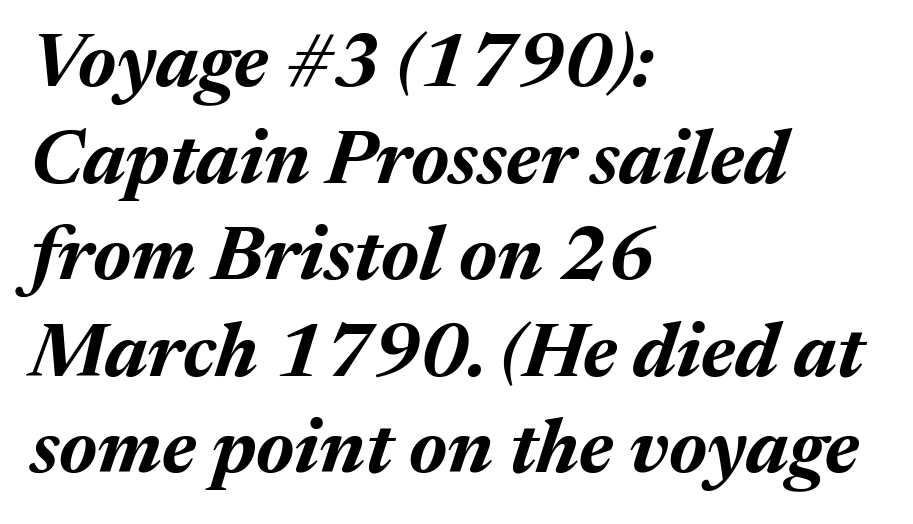
The rendering uses a moderate line-height, typical for paragraphs. On the weight axis this lands at bold, roughly 700. Yep, that's italic — everything's leaning. Here the designer chose a conventional face with non-uniform glyph widths. Decoration check: the copy has no underline.
